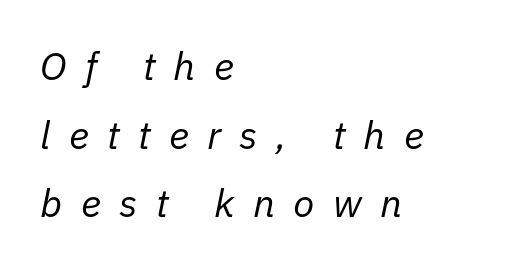
Q: Is the text bold? A: No.
Q: Is the text italic (slanted)? A: Yes, it leans right by about 11 degrees.
Q: Is the text underlined? A: No.
Q: How is the paragraph aligned? A: Left-aligned.
Q: Is the spacing between letters normal or unusually wide? A: Unusually wide.
Q: Width (condensed, normal, or wide)? A: Normal.
Q: Stroke contrast? A: Low.
Q: x-height? A: Medium.
Q: Monospaced? A: No.
